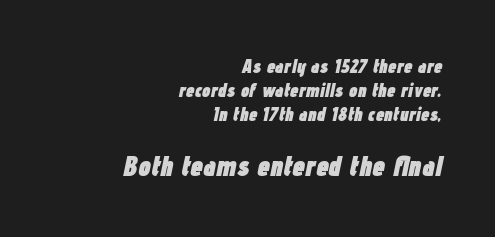
Short and long lines alike share a common ending point at right. Nobody drew a line under any word here. Quick note: interline space is typical. These lines are rendered in a variable-pitch font.
